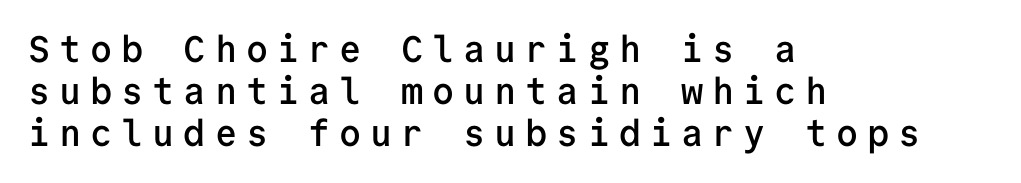
The image shows 37 px semibold sans-serif type, upright, monospaced; set left-aligned, tight line spacing (1.14x), unusually wide letter spacing (+0.24 em), not underlined; low stroke contrast and a medium x-height.
